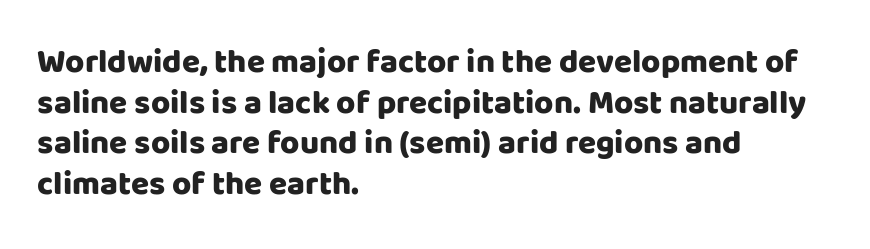
The image shows 33 px heavy sans-serif type, upright; set left-aligned, line spacing 1.23x, normal letter spacing, not underlined; low stroke contrast and a large x-height.
